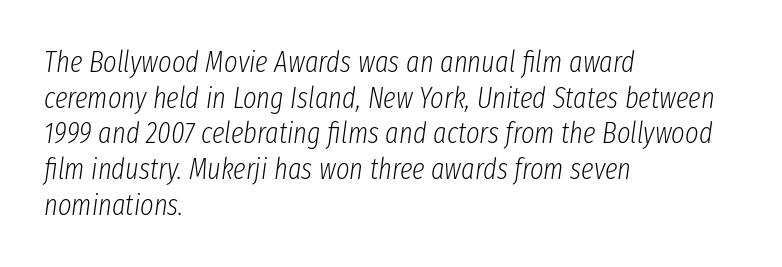
{"italic": "yes", "lean": "right", "slant_degrees": 8, "bold": "no", "weight": "light", "width": "condensed", "stroke_contrast": "low", "x_height": "medium", "monospaced": "no", "underline": "no", "align": "left", "line_spacing_ratio": 1.23, "letter_spacing": "normal", "letter_spacing_em": 0.0, "glyph_px": 29}
